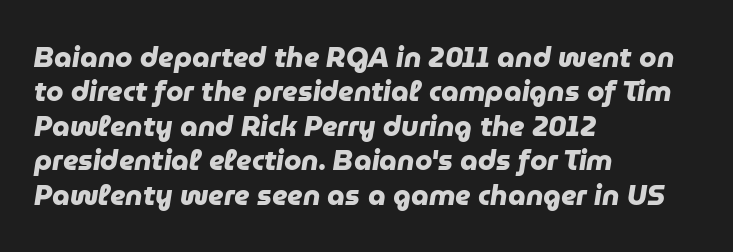
The lines are quadded left. The area under the type is left untouched. Nope, no serifs anywhere on these letters. Note the varied advance widths — an 'i' is clearly narrower than an 'm'.
